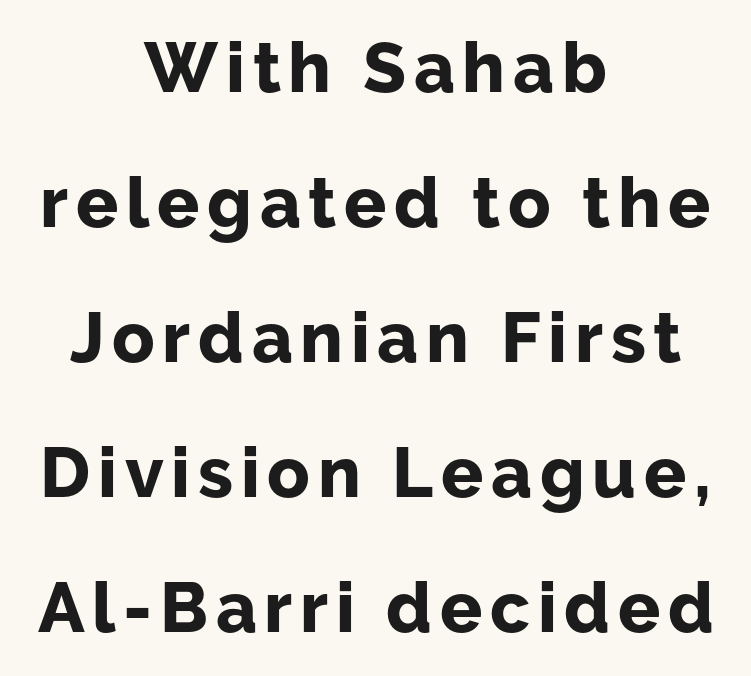
Q: Is the text bold? A: Yes.
Q: Is the text italic (slanted)? A: No, it is upright.
Q: Is the typeface a serif or a sans-serif typeface? A: Sans-serif.
Q: Is the text underlined? A: No.
Q: How is the paragraph aligned? A: Centered.
Q: Is the spacing between lines tight, normal or loose? A: Loose.
Q: Width (condensed, normal, or wide)? A: Normal.
Q: Stroke contrast? A: Low.
Q: x-height? A: Medium.
Q: Monospaced? A: No.
